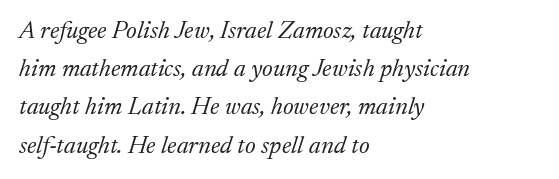
The image shows 25 px text type, italic (leaning right); set left-aligned, normal line spacing (1.53x), normal letter spacing, not underlined.
